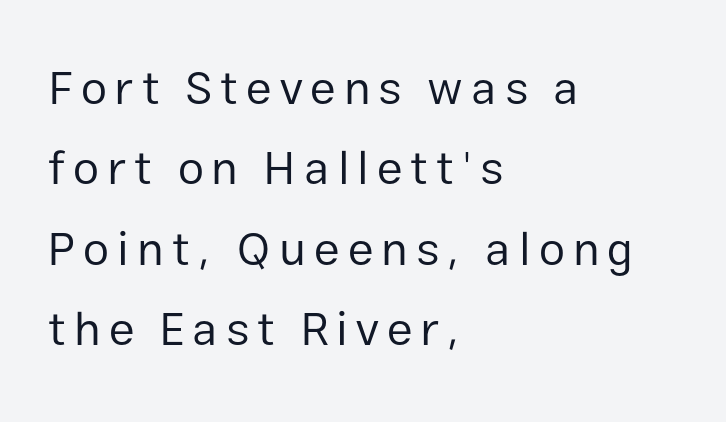
This is not heavy type; no bold has been used. Each letter's strokes conclude bluntly, with no projecting serifs. Think of a printed novel: that variable character pitch is what you see here. No italicization has been applied; the sample stays upright. Honestly, there is no underline to notice here at all. Reading down the block, your eye returns to a fixed left position each line.
